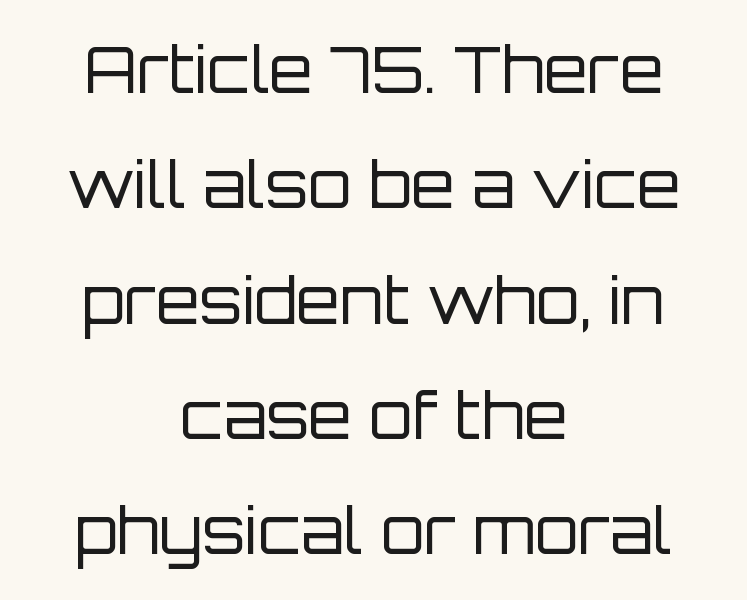
The image shows 63 px regular-weight sans-serif type, upright; set centered, line spacing 1.83x, normal letter spacing, not underlined; low stroke contrast and a large x-height.
